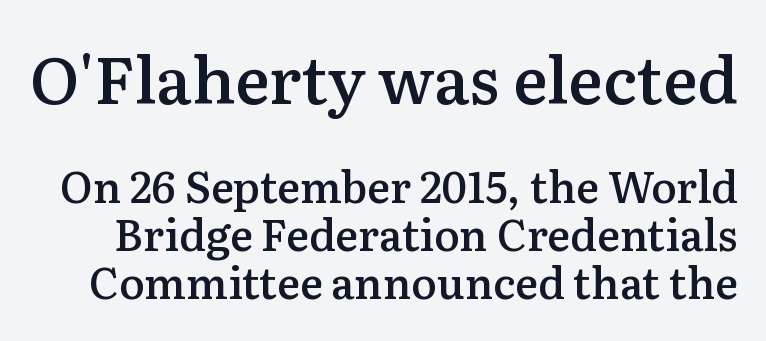
Vertically, the passage feels compressed, each row crowding the next. Stroke terminals: seriffed. Two sizes are in play, and the larger belongs to the first block. The letters stand straight up with perfectly vertical stems. In terms of letterspacing, this is plain default setting.
